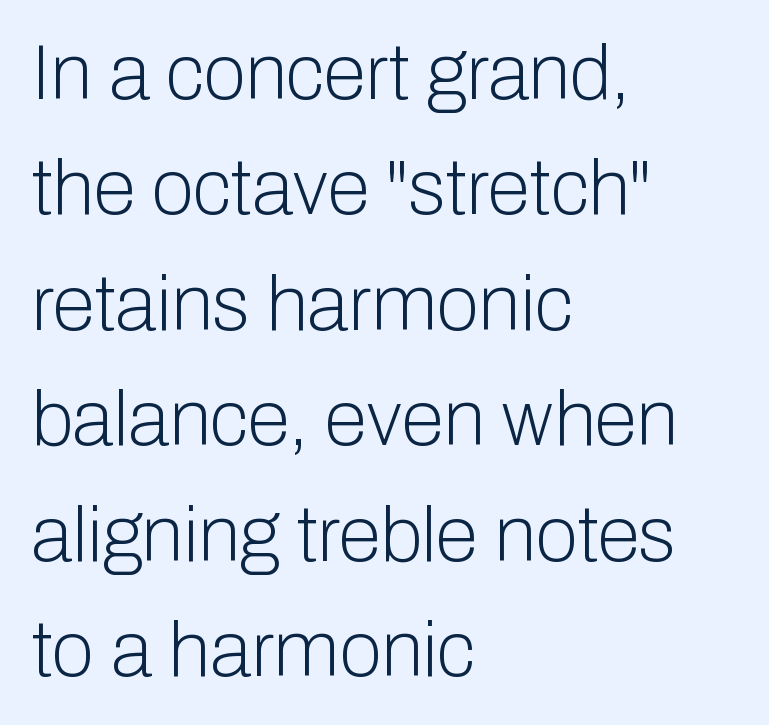
{"serif": "no", "italic": "no", "bold": "no", "weight": "light", "width": "normal", "stroke_contrast": "low", "x_height": "medium", "monospaced": "no", "underline": "no", "align": "left", "line_spacing": "normal", "line_spacing_ratio": 1.5, "letter_spacing": "normal", "letter_spacing_em": 0.0, "glyph_px": 77}
